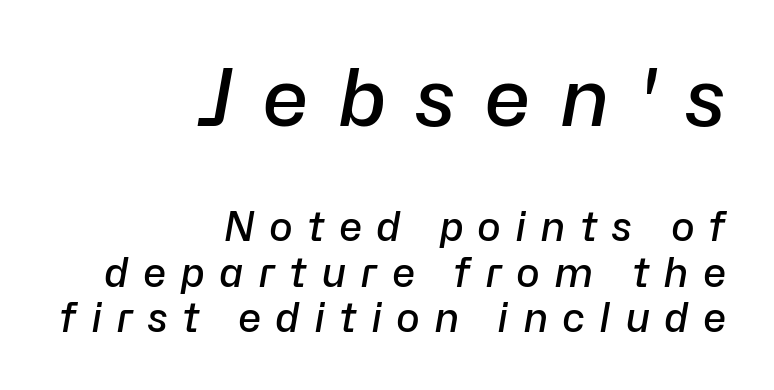
The image shows 80 px semibold type, italic (leaning right); set right-aligned, tight line spacing (1.13x), unusually wide letter spacing (+0.35 em), not underlined; the first (top) block is 2.0x larger; low stroke contrast and a medium x-height.
